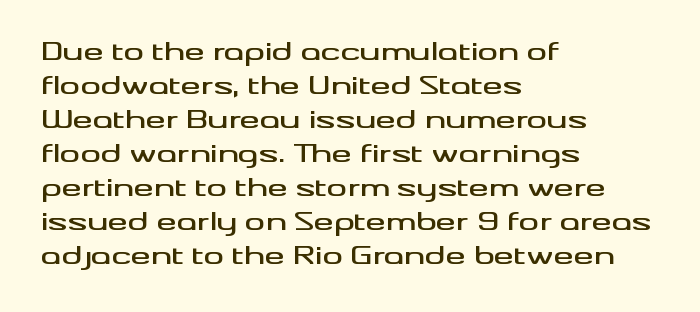
The image shows 25 px text type, upright; set left-aligned, normal line spacing (1.36x), normal letter spacing, not underlined.
